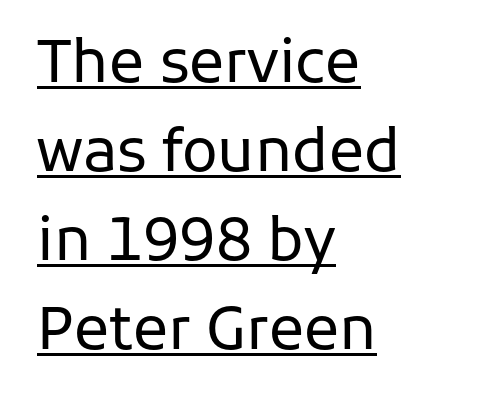
Q: Is the text bold? A: No.
Q: Is the text italic (slanted)? A: No, it is upright.
Q: Is the typeface a serif or a sans-serif typeface? A: Sans-serif.
Q: Is the text underlined? A: Yes.
Q: How is the paragraph aligned? A: Left-aligned.
Q: Is the spacing between letters normal or unusually wide? A: Normal.
Q: Is the spacing between lines tight, normal or loose? A: Normal.
Q: Width (condensed, normal, or wide)? A: Normal.
Q: Stroke contrast? A: Low.
Q: x-height? A: Medium.
Q: Monospaced? A: No.
